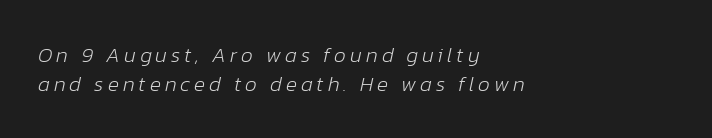
{"italic": "yes", "lean": "right", "slant_degrees": 12, "bold": "no", "underline": "no", "align": "left", "line_spacing": "normal", "line_spacing_ratio": 1.36, "glyph_px": 21}
